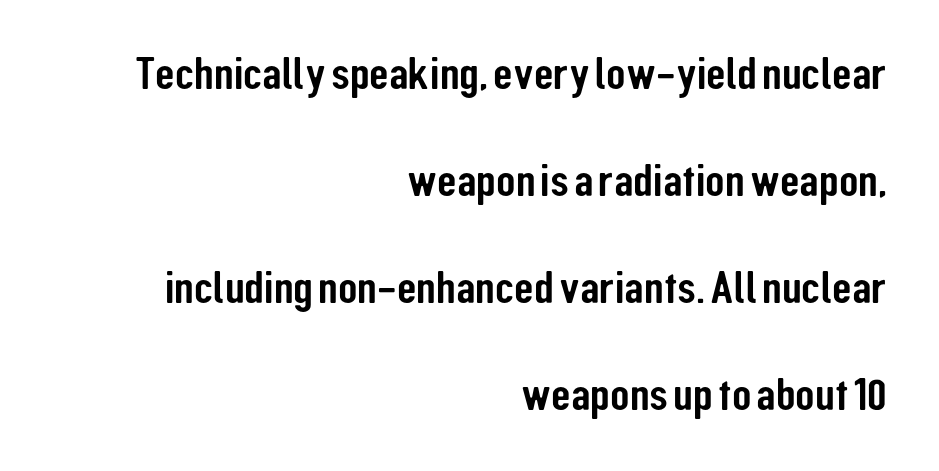
Does the leading feel generous? Absolutely, it's lavish. The text was rendered using a sans face with plain stroke endings. Every row of glyphs terminates at an identical x-position on the right. Clear beneath every line of the passage.
